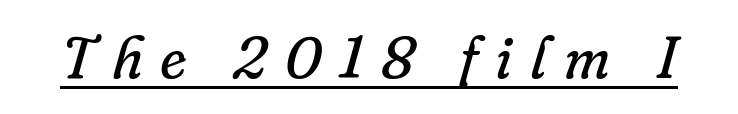
{"serif": "yes", "italic": "yes", "lean": "right", "slant_degrees": 16, "bold": "no", "weight": "regular", "width": "normal", "stroke_contrast": "low", "x_height": "small", "monospaced": "no", "underline": "yes", "letter_spacing": "wide", "letter_spacing_em": 0.3, "glyph_px": 59}
